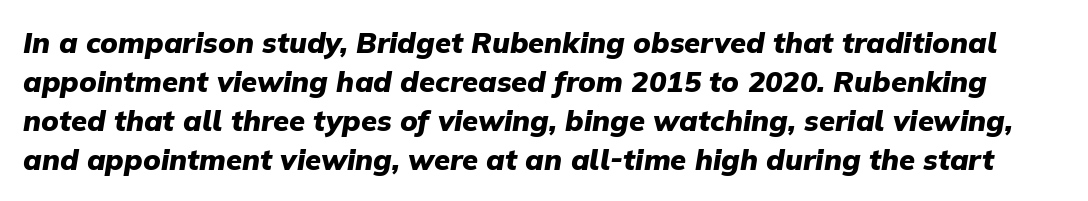
The rendering uses natural spacing where letterforms have individual widths. Caption: bold face, heavy strokes. The axis of the letterforms is tilted away from vertical. Check under the words: just untouched page. The line texture is even and compact thanks to regular tracking.
